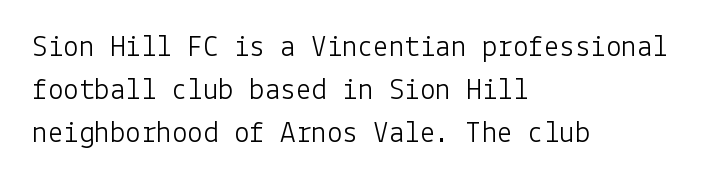
Q: Is the text bold? A: No.
Q: Is the text italic (slanted)? A: No, it is upright.
Q: Is the typeface a serif or a sans-serif typeface? A: Sans-serif.
Q: Is the text underlined? A: No.
Q: How is the paragraph aligned? A: Left-aligned.
Q: Is the spacing between letters normal or unusually wide? A: Normal.
Q: Is the spacing between lines tight, normal or loose? A: Normal.
Q: Width (condensed, normal, or wide)? A: Normal.
Q: Stroke contrast? A: Low.
Q: x-height? A: Medium.
